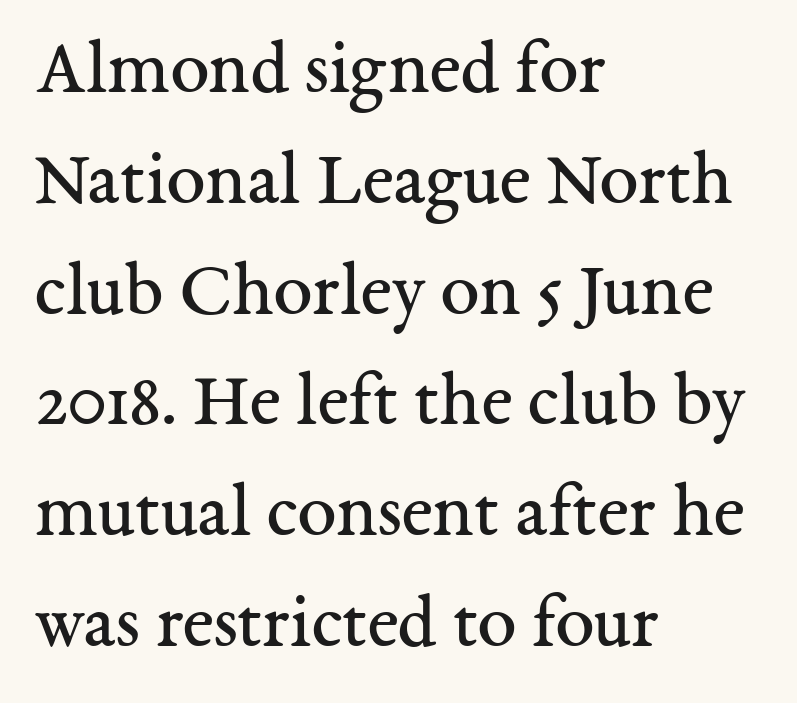
{"serif": "yes", "italic": "no", "bold": "no", "weight": "regular", "width": "normal", "stroke_contrast": "medium", "x_height": "medium", "monospaced": "no", "underline": "no", "align": "left", "line_spacing": "normal", "line_spacing_ratio": 1.42, "letter_spacing": "normal", "letter_spacing_em": 0.0, "glyph_px": 78}
